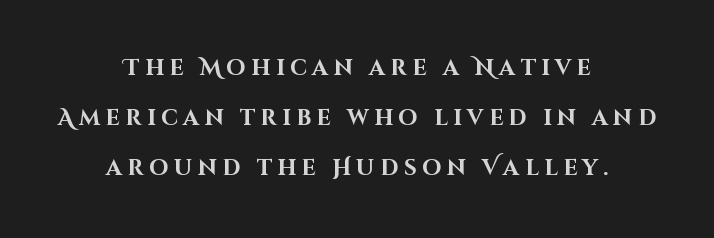
Q: Is the text bold? A: Yes.
Q: Is the text italic (slanted)? A: No, it is upright.
Q: Is the text underlined? A: No.
Q: How is the paragraph aligned? A: Centered.
Q: Is the spacing between letters normal or unusually wide? A: Unusually wide.
Q: Is the spacing between lines tight, normal or loose? A: Loose.
